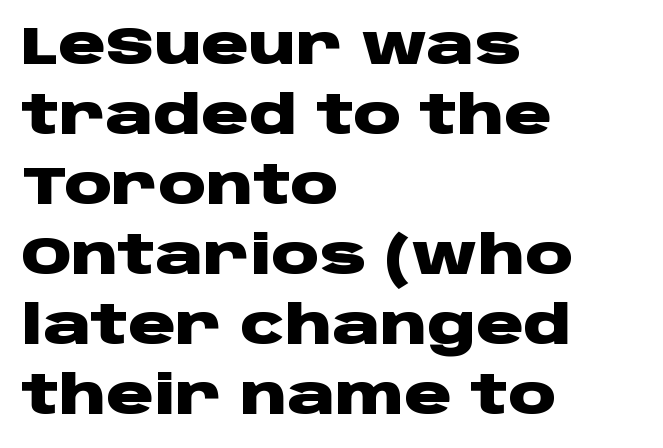
Q: Is the text bold? A: Yes.
Q: Is the text italic (slanted)? A: No, it is upright.
Q: Is the typeface a serif or a sans-serif typeface? A: Sans-serif.
Q: Is the text underlined? A: No.
Q: How is the paragraph aligned? A: Left-aligned.
Q: Is the spacing between letters normal or unusually wide? A: Normal.
Q: Is the spacing between lines tight, normal or loose? A: Normal.
Q: Width (condensed, normal, or wide)? A: Wide.
Q: Stroke contrast? A: Low.
Q: x-height? A: Large.
Q: Monospaced? A: No.
